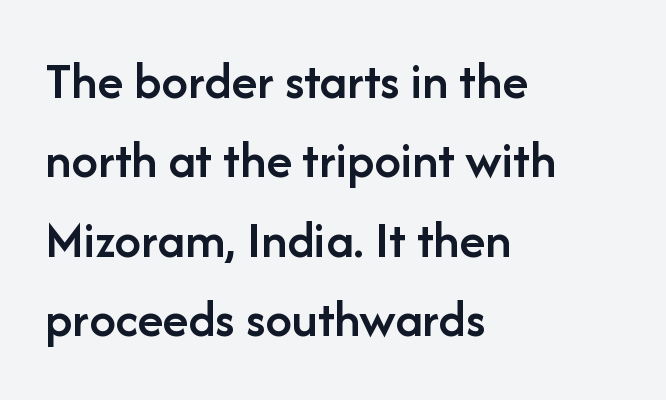
{"serif": "no", "italic": "no", "bold": "semi", "weight": "semibold", "width": "normal", "stroke_contrast": "low", "x_height": "medium", "monospaced": "no", "underline": "no", "align": "left", "line_spacing": "normal", "line_spacing_ratio": 1.5, "letter_spacing": "normal", "letter_spacing_em": 0.0, "glyph_px": 53}
